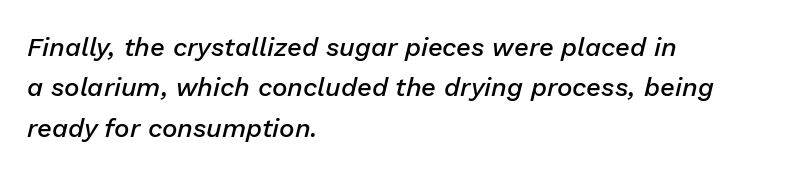
The image shows 26 px text type, italic (leaning right); set left-aligned, normal line spacing (1.55x), normal letter spacing, not underlined.
